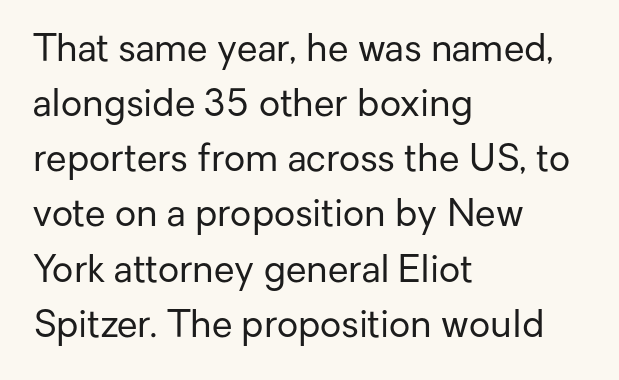
Counters stay open thanks to moderate or lighter strokes. Observe the absence of serifs on each vertical stroke in this sample. Rendered with straight, roman letterforms. The compositor pushed each line to the left boundary.
